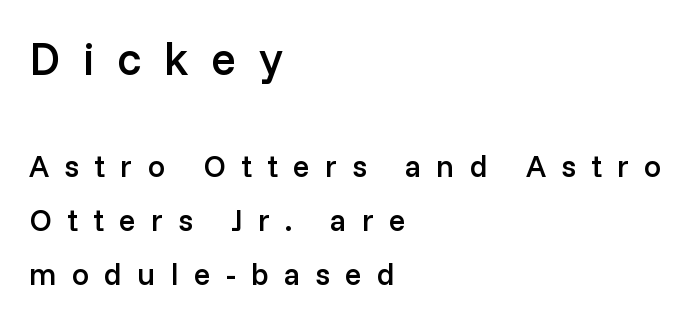
Check under the words: just untouched page. Examine the stroke ends and you'll find no serifs. The letters advance in unequal steps, a hallmark of proportional type. A fair bit of extra ink — the face is semibold, not bold. Spacing between characters has been opened up far beyond the box default.
